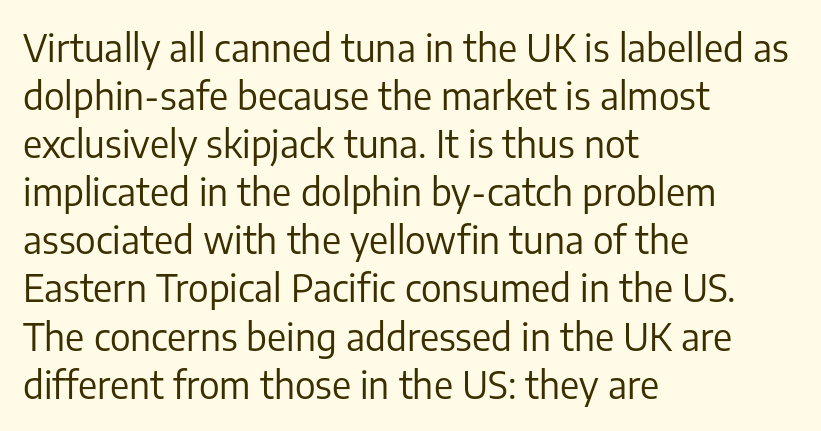
The image shows 37 px regular-weight sans-serif type, upright; set left-aligned, normal line spacing (1.3x), normal letter spacing, not underlined; low stroke contrast and a medium x-height.
